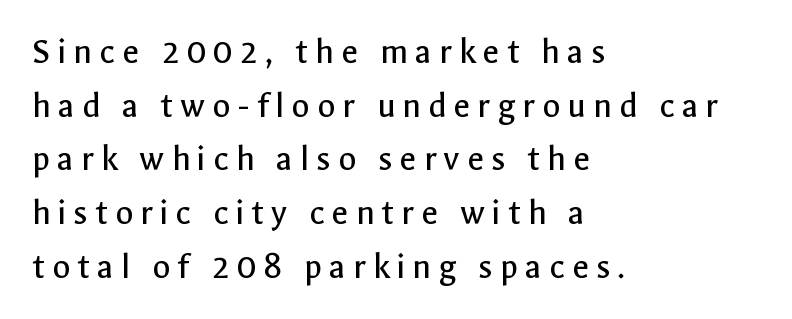
Q: Is the text bold? A: No.
Q: Is the text italic (slanted)? A: No, it is upright.
Q: Is the typeface a serif or a sans-serif typeface? A: Sans-serif.
Q: Is the text underlined? A: No.
Q: How is the paragraph aligned? A: Left-aligned.
Q: Is the spacing between lines tight, normal or loose? A: Normal.
Q: Width (condensed, normal, or wide)? A: Normal.
Q: x-height? A: Medium.
Q: Monospaced? A: No.
